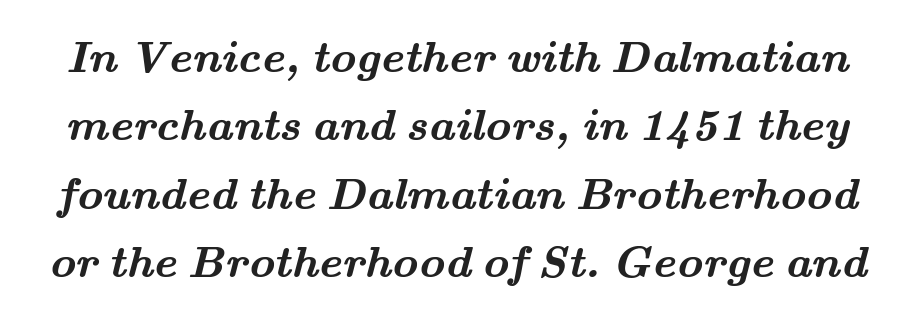
Rows of type keep a routine distance in the vertical direction. This rendering features lettering with no underline. Look at the bottom of the vertical strokes: they flare into serifs here. Stroke thickness is high; the sample reads as a true bold. Spacing verdict: proportional, widths tailored to each character. Letter spacing: default.
